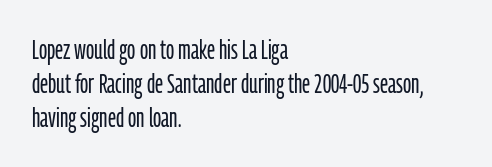
Vertically, the passage feels balanced, rows spaced as you'd expect. The strip under each line holds only bare page. Weight: in the light-to-regular range. Glyph-to-glyph distance matches everyday printed text.
